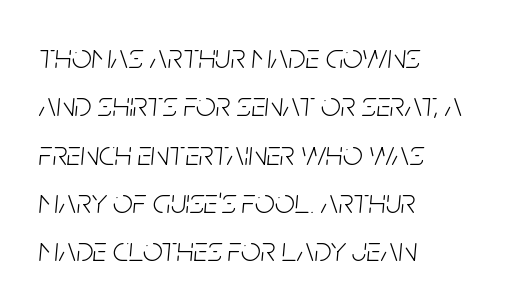
Q: Is the text bold? A: No.
Q: Is the text italic (slanted)? A: Yes, it leans right by about 5 degrees.
Q: Is the text underlined? A: No.
Q: How is the paragraph aligned? A: Left-aligned.
Q: Is the spacing between letters normal or unusually wide? A: Normal.
Q: Is the spacing between lines tight, normal or loose? A: Normal.
Q: Width (condensed, normal, or wide)? A: Condensed.
Q: Stroke contrast? A: Low.
Q: x-height? A: Large.
Q: Monospaced? A: No.
